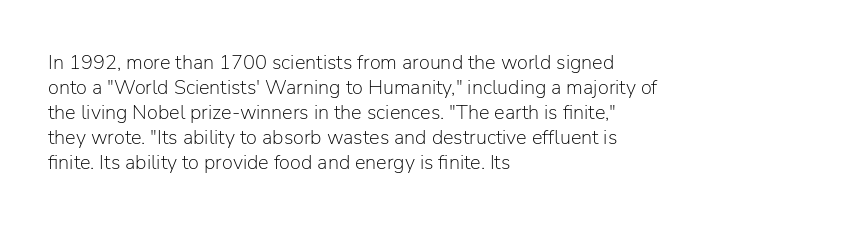
{"italic": "no", "bold": "no", "underline": "no", "align": "left", "line_spacing": "normal", "line_spacing_ratio": 1.25, "letter_spacing": "normal", "letter_spacing_em": 0.0, "glyph_px": 20}
